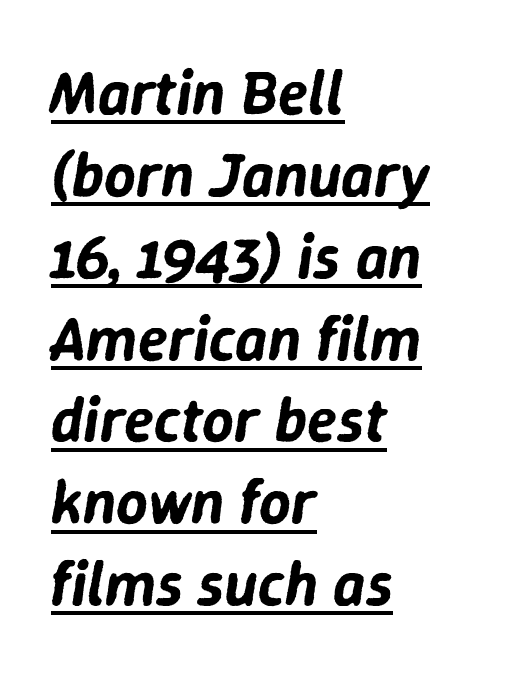
The image shows 62 px text type, italic (leaning right); set left-aligned, normal line spacing (1.32x), normal letter spacing, underlined; low stroke contrast and a medium x-height.
